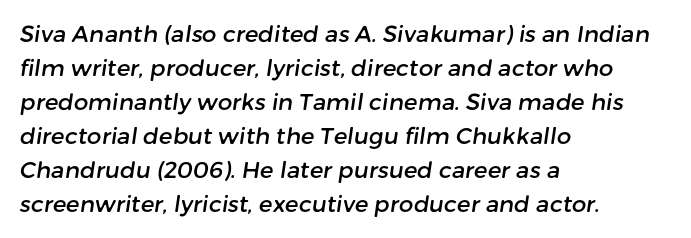
The image shows 23 px text type; set left-aligned, normal line spacing (1.48x), normal letter spacing, not underlined.
